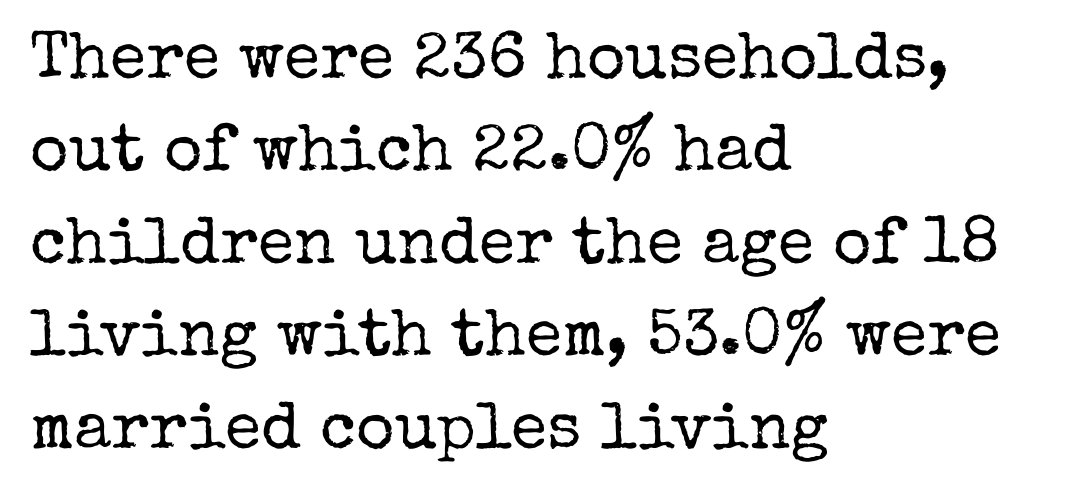
Q: Is the text bold? A: No.
Q: Is the text italic (slanted)? A: No, it is upright.
Q: Is the typeface a serif or a sans-serif typeface? A: Serif.
Q: Is the text underlined? A: No.
Q: How is the paragraph aligned? A: Left-aligned.
Q: Is the spacing between letters normal or unusually wide? A: Normal.
Q: Is the spacing between lines tight, normal or loose? A: Normal.
Q: Width (condensed, normal, or wide)? A: Normal.
Q: Stroke contrast? A: Low.
Q: x-height? A: Medium.
Q: Monospaced? A: No.
